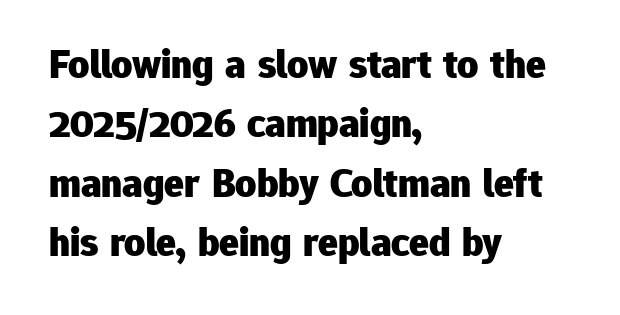
The image shows 41 px heavy sans-serif type, upright; set left-aligned, normal line spacing (1.45x), normal letter spacing, not underlined; low stroke contrast and a medium x-height.
